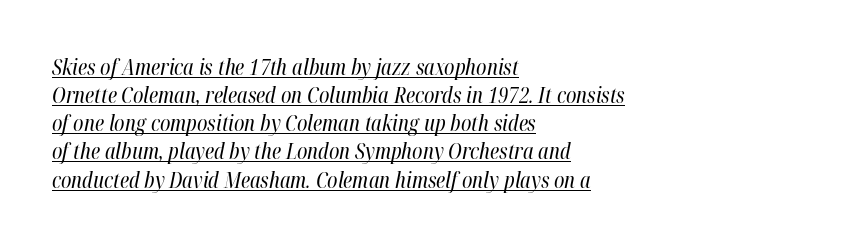
Q: Is the text bold? A: No.
Q: Is the text italic (slanted)? A: Yes, it leans right by about 12 degrees.
Q: Is the text underlined? A: Yes.
Q: How is the paragraph aligned? A: Left-aligned.
Q: Is the spacing between letters normal or unusually wide? A: Normal.
Q: Is the spacing between lines tight, normal or loose? A: Normal.
